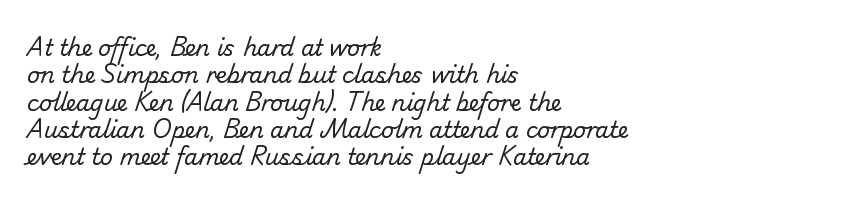
The image shows 22 px text type; set left-aligned, line spacing 1.24x, normal letter spacing, not underlined.
